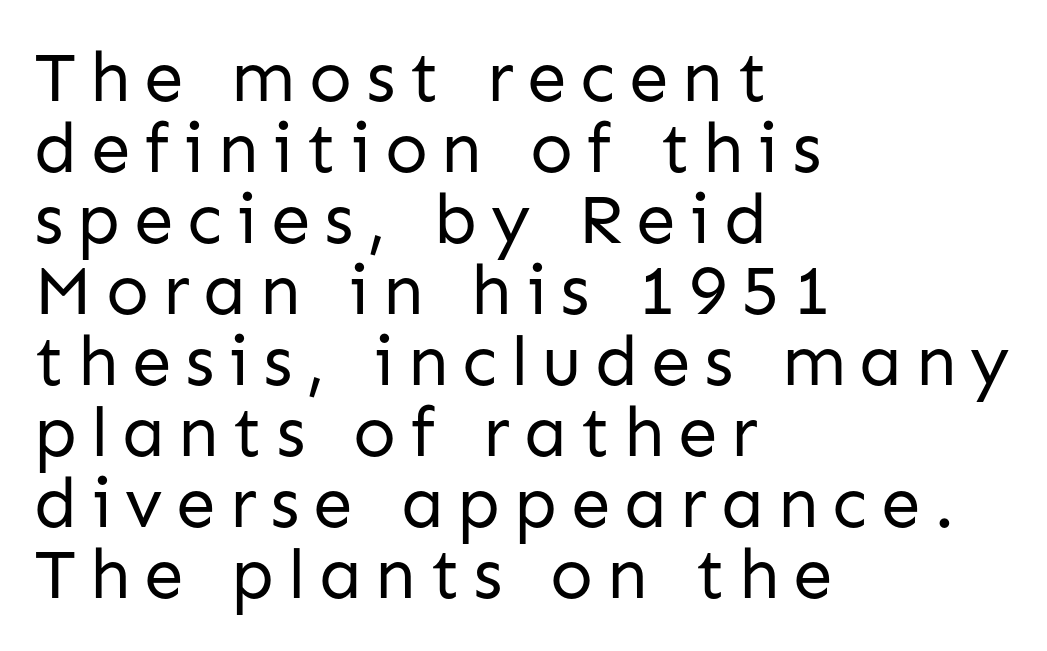
The image shows 71 px regular-weight sans-serif type, upright; set left-aligned, tight line spacing (1.0x), not underlined; low stroke contrast and a medium x-height.
